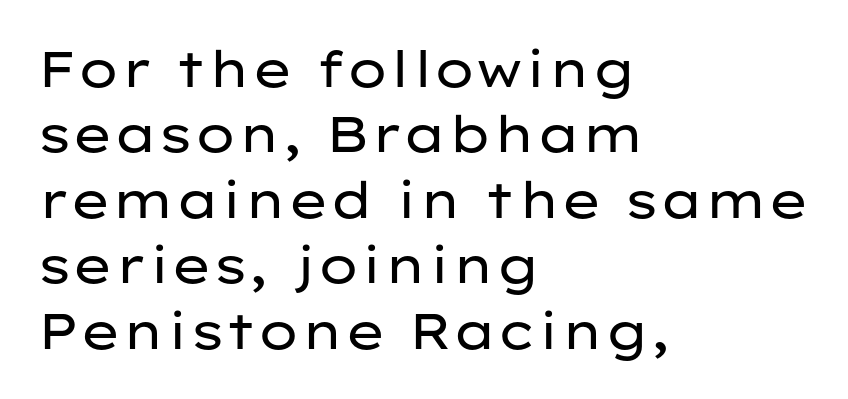
The image shows 50 px regular-weight, wide sans-serif type, upright; set left-aligned, normal line spacing (1.31x), normal letter spacing, not underlined; low stroke contrast and a medium x-height.
